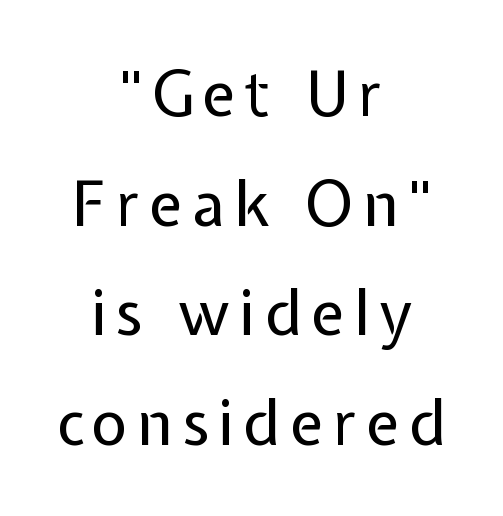
Q: Is the text bold? A: No.
Q: Is the text italic (slanted)? A: No, it is upright.
Q: Is the typeface a serif or a sans-serif typeface? A: Sans-serif.
Q: Is the text underlined? A: No.
Q: How is the paragraph aligned? A: Centered.
Q: Width (condensed, normal, or wide)? A: Normal.
Q: Stroke contrast? A: Low.
Q: x-height? A: Medium.
Q: Monospaced? A: No.
